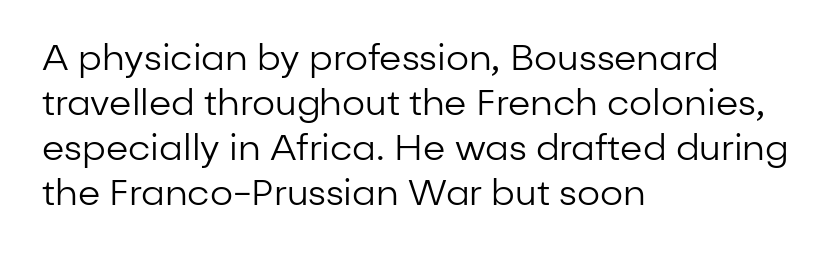
Q: Is the text bold? A: No.
Q: Is the text italic (slanted)? A: No, it is upright.
Q: Is the typeface a serif or a sans-serif typeface? A: Sans-serif.
Q: Is the text underlined? A: No.
Q: How is the paragraph aligned? A: Left-aligned.
Q: Is the spacing between letters normal or unusually wide? A: Normal.
Q: Is the spacing between lines tight, normal or loose? A: Normal.
Q: Width (condensed, normal, or wide)? A: Normal.
Q: Stroke contrast? A: Low.
Q: x-height? A: Medium.
Q: Monospaced? A: No.
